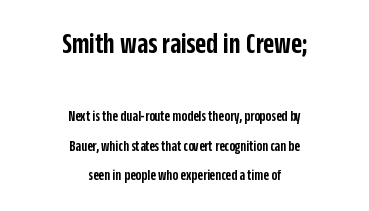
Q: Is the text bold? A: Semi-bold.
Q: Is the text italic (slanted)? A: No, it is upright.
Q: Is the typeface a serif or a sans-serif typeface? A: Sans-serif.
Q: Is the text underlined? A: No.
Q: How is the paragraph aligned? A: Centered.
Q: Is the spacing between letters normal or unusually wide? A: Normal.
Q: Is the spacing between lines tight, normal or loose? A: Loose.
Q: Which block of text is set in a larger size, the first (top) or the second (bottom)? A: The first (top) one.
Q: Width (condensed, normal, or wide)? A: Condensed.
Q: Stroke contrast? A: Low.
Q: x-height? A: Large.
Q: Monospaced? A: No.
